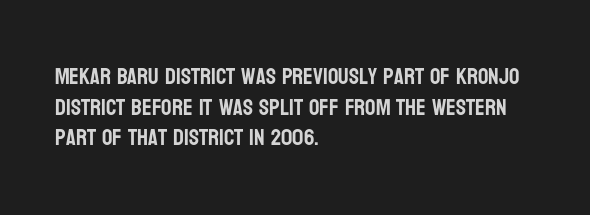
Q: Is the text italic (slanted)? A: No, it is upright.
Q: Is the text underlined? A: No.
Q: How is the paragraph aligned? A: Left-aligned.
Q: Is the spacing between letters normal or unusually wide? A: Normal.
Q: Is the spacing between lines tight, normal or loose? A: Normal.
